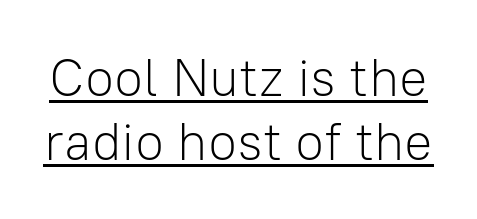
Q: Is the text bold? A: No.
Q: Is the text italic (slanted)? A: No, it is upright.
Q: Is the typeface a serif or a sans-serif typeface? A: Sans-serif.
Q: Is the text underlined? A: Yes.
Q: Is the spacing between letters normal or unusually wide? A: Normal.
Q: Width (condensed, normal, or wide)? A: Normal.
Q: Stroke contrast? A: Low.
Q: x-height? A: Medium.
Q: Monospaced? A: No.
